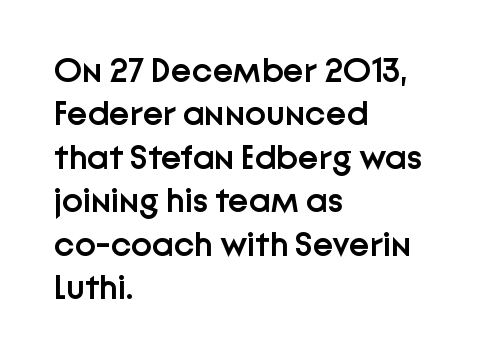
The image shows 35 px semibold sans-serif type, upright; set left-aligned, line spacing 1.24x, normal letter spacing, not underlined; low stroke contrast and a medium x-height.
